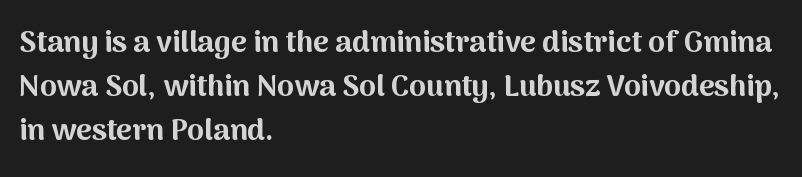
The image shows 30 px bold sans-serif type, upright; set left-aligned, normal line spacing (1.47x), normal letter spacing, not underlined; medium stroke contrast and a medium x-height.
